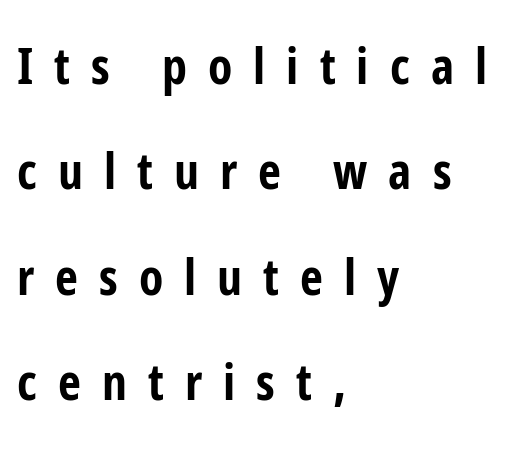
Q: Is the text bold? A: Yes.
Q: Is the text italic (slanted)? A: No, it is upright.
Q: Is the typeface a serif or a sans-serif typeface? A: Sans-serif.
Q: Is the text underlined? A: No.
Q: How is the paragraph aligned? A: Left-aligned.
Q: Is the spacing between letters normal or unusually wide? A: Unusually wide.
Q: Is the spacing between lines tight, normal or loose? A: Loose.
Q: Width (condensed, normal, or wide)? A: Condensed.
Q: Stroke contrast? A: Low.
Q: x-height? A: Medium.
Q: Monospaced? A: No.
